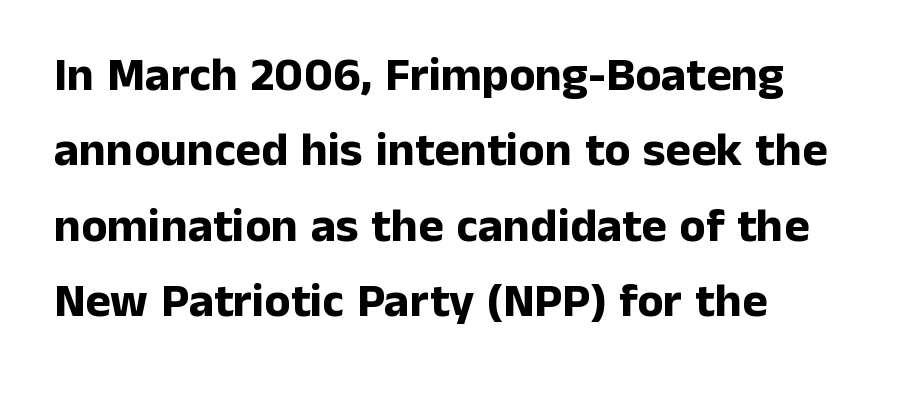
Q: Is the text bold? A: Yes.
Q: Is the text italic (slanted)? A: No, it is upright.
Q: Is the typeface a serif or a sans-serif typeface? A: Sans-serif.
Q: Is the text underlined? A: No.
Q: How is the paragraph aligned? A: Left-aligned.
Q: Is the spacing between letters normal or unusually wide? A: Normal.
Q: Is the spacing between lines tight, normal or loose? A: Normal.
Q: Width (condensed, normal, or wide)? A: Normal.
Q: Stroke contrast? A: Low.
Q: x-height? A: Medium.
Q: Monospaced? A: No.
